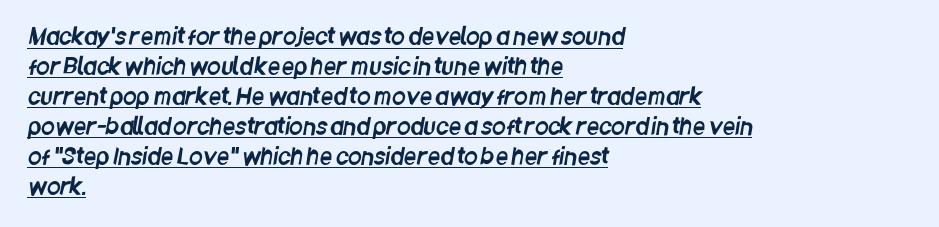
The image shows 22 px text type; set left-aligned, normal line spacing (1.36x), normal letter spacing, underlined.
